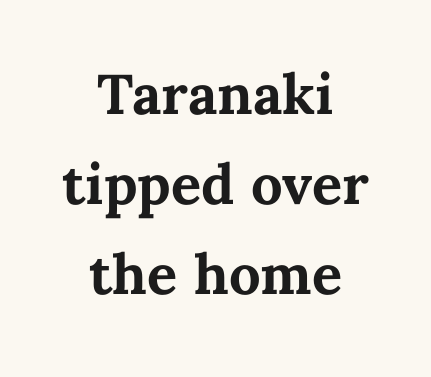
The image shows 56 px bold type, upright; set centered, normal line spacing (1.61x), normal letter spacing, not underlined; medium stroke contrast and a medium x-height.
